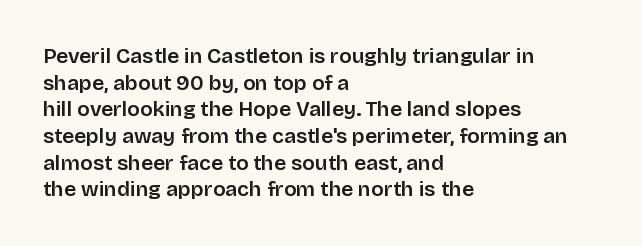
The image shows 21 px text type, upright; set left-aligned, normal line spacing (1.27x), normal letter spacing, not underlined.
